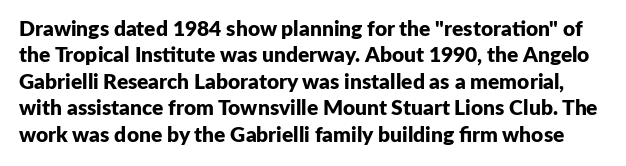
{"italic": "no", "bold": "yes", "underline": "no", "line_spacing": "normal", "line_spacing_ratio": 1.26, "letter_spacing": "normal", "letter_spacing_em": 0.0, "glyph_px": 21}
